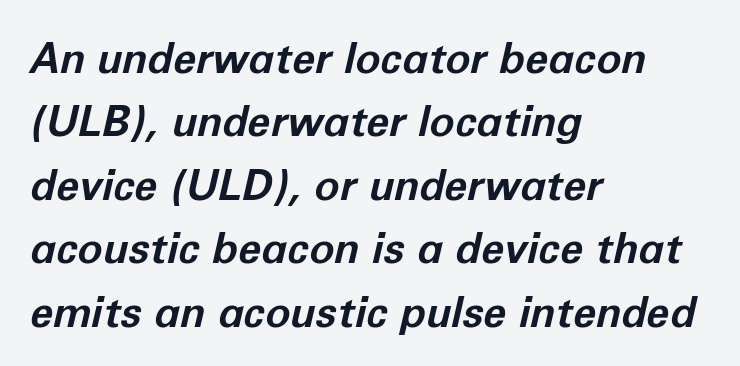
{"italic": "yes", "lean": "right", "slant_degrees": 12, "bold": "yes", "weight": "bold", "width": "normal", "stroke_contrast": "low", "x_height": "medium", "monospaced": "no", "underline": "no", "align": "left", "line_spacing": "normal", "line_spacing_ratio": 1.51, "letter_spacing": "normal", "letter_spacing_em": 0.0, "glyph_px": 42}
